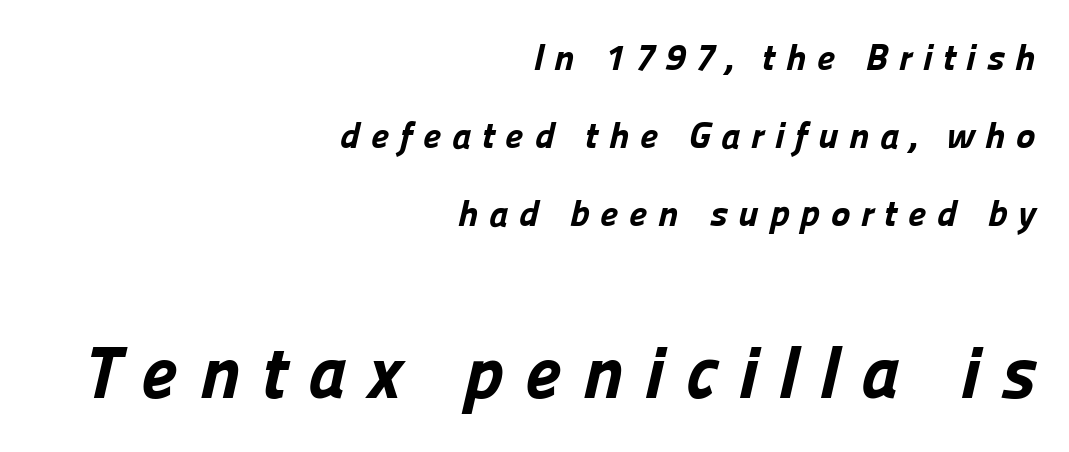
Varying glyph widths throughout — classic text-font behaviour. Reading down the column, the eye jumps a long way to each next line. The space directly below the letters is spotless. Chunky letters — that's bold for sure.
